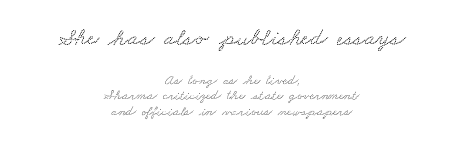
Q: Is the text underlined? A: No.
Q: How is the paragraph aligned? A: Centered.
Q: Is the spacing between letters normal or unusually wide? A: Normal.
Q: Is the spacing between lines tight, normal or loose? A: Tight.
Q: Which block of text is set in a larger size, the first (top) or the second (bottom)? A: The first (top) one.
